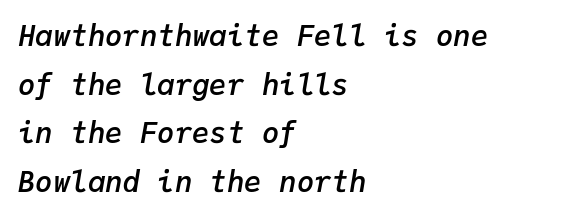
Look at the tracking — it's just the regular setting, nothing added. Where is the straight margin? On the left. Do the characters align in a grid? Yes, the font is monospaced. Evenly set lines give the paragraph a standard silhouette. Caption: semibold face, moderately heavy strokes.
